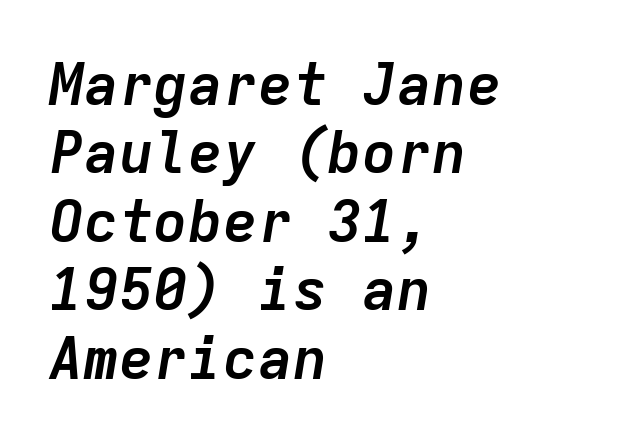
Q: Is the text bold? A: Yes.
Q: Is the text italic (slanted)? A: Yes, it leans right by about 9 degrees.
Q: Is the text underlined? A: No.
Q: How is the paragraph aligned? A: Left-aligned.
Q: Is the spacing between letters normal or unusually wide? A: Normal.
Q: Width (condensed, normal, or wide)? A: Normal.
Q: Stroke contrast? A: Low.
Q: x-height? A: Medium.
Q: Monospaced? A: Yes.
